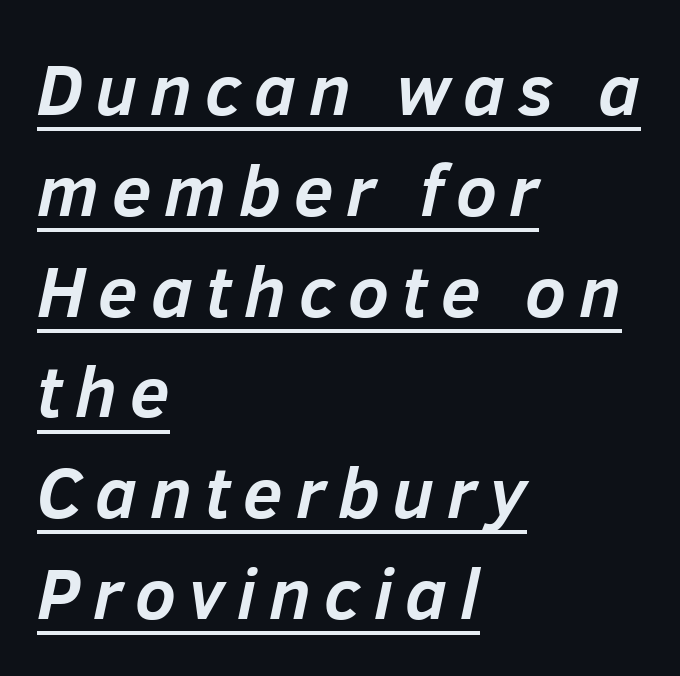
The image shows 72 px semibold type, italic (leaning right); set left-aligned, normal line spacing (1.4x), underlined; low stroke contrast and a medium x-height.
